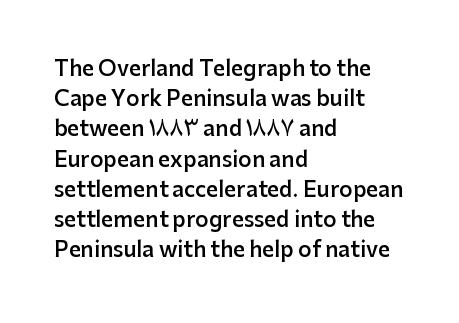
Q: Is the text bold? A: Semi-bold.
Q: Is the text italic (slanted)? A: No, it is upright.
Q: Is the text underlined? A: No.
Q: How is the paragraph aligned? A: Left-aligned.
Q: Is the spacing between letters normal or unusually wide? A: Normal.
Q: Is the spacing between lines tight, normal or loose? A: Normal.
